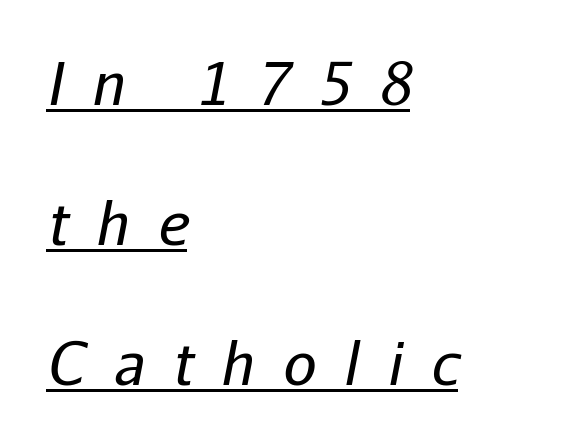
The image shows 58 px regular-weight type, italic (leaning right); set left-aligned, loose line spacing (2.41x), unusually wide letter spacing (+0.5 em), underlined; low stroke contrast and a medium x-height.
